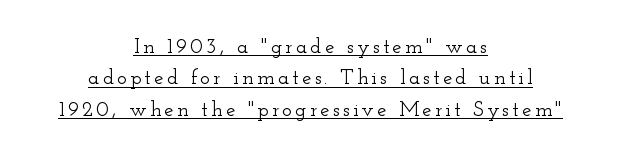
{"italic": "no", "underline": "yes", "align": "center", "line_spacing": "normal", "line_spacing_ratio": 1.49, "glyph_px": 21}
